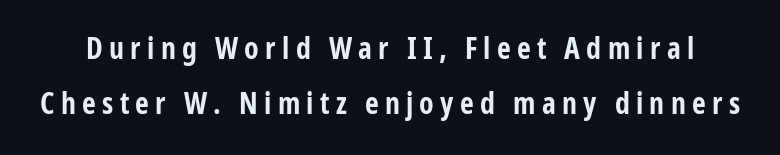
{"serif": "no", "italic": "no", "bold": "yes", "weight": "bold", "width": "condensed", "stroke_contrast": "low", "x_height": "medium", "monospaced": "no", "underline": "no", "line_spacing_ratio": 1.82, "letter_spacing": "wide", "letter_spacing_em": 0.21, "glyph_px": 30}
